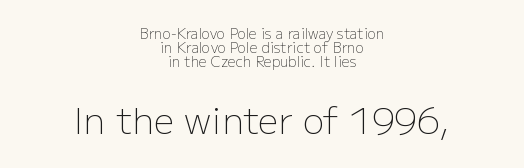
The image shows 36 px light sans-serif type, upright; set centered, tight line spacing (0.99x), normal letter spacing, not underlined; the second (bottom) block is 2.57x larger; low stroke contrast and a medium x-height.
